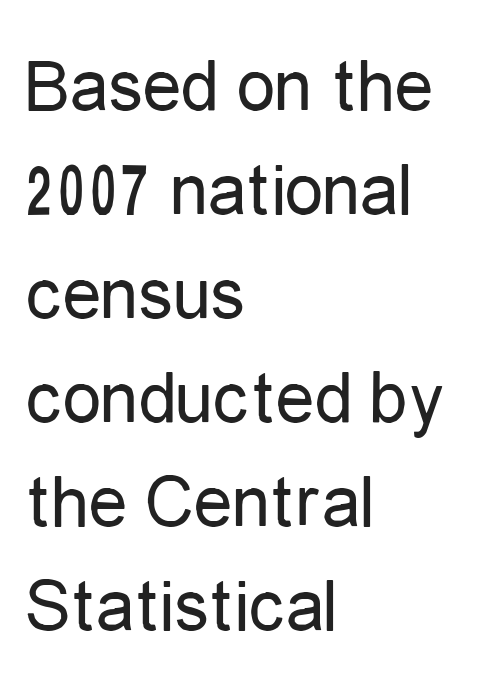
The image shows 77 px regular-weight, condensed sans-serif type, upright; set left-aligned, normal line spacing (1.35x), normal letter spacing, not underlined; low stroke contrast and a medium x-height.
